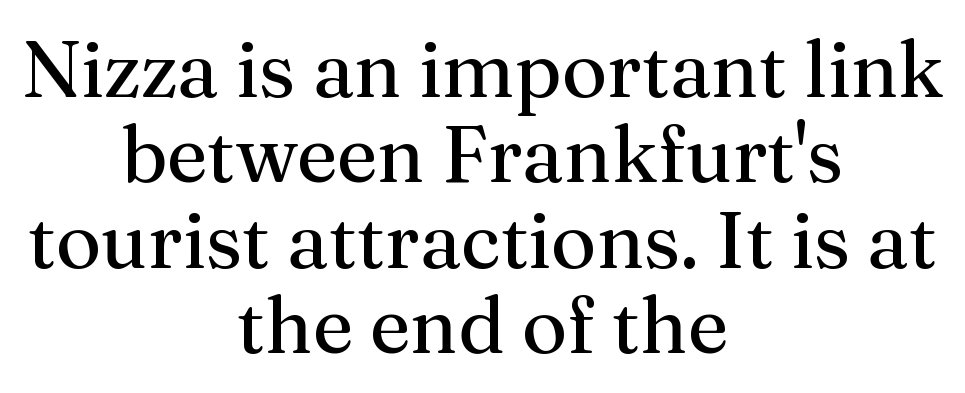
{"serif": "yes", "italic": "no", "bold": "no", "weight": "regular", "width": "normal", "stroke_contrast": "medium", "x_height": "medium", "monospaced": "no", "underline": "no", "align": "center", "line_spacing": "tight", "line_spacing_ratio": 1.08, "letter_spacing": "normal", "letter_spacing_em": 0.0, "glyph_px": 79}
